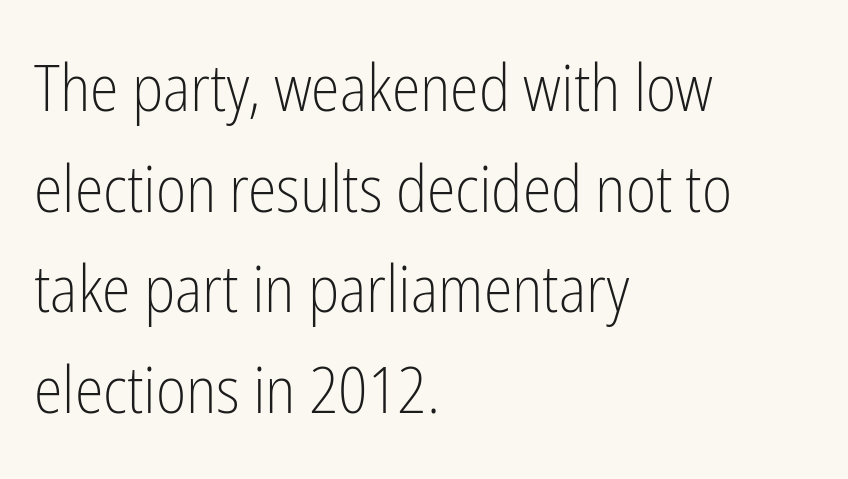
Q: Is the text bold? A: No.
Q: Is the text italic (slanted)? A: No, it is upright.
Q: Is the typeface a serif or a sans-serif typeface? A: Sans-serif.
Q: Is the text underlined? A: No.
Q: How is the paragraph aligned? A: Left-aligned.
Q: Is the spacing between letters normal or unusually wide? A: Normal.
Q: Is the spacing between lines tight, normal or loose? A: Normal.
Q: Width (condensed, normal, or wide)? A: Condensed.
Q: Stroke contrast? A: Low.
Q: x-height? A: Medium.
Q: Monospaced? A: No.
